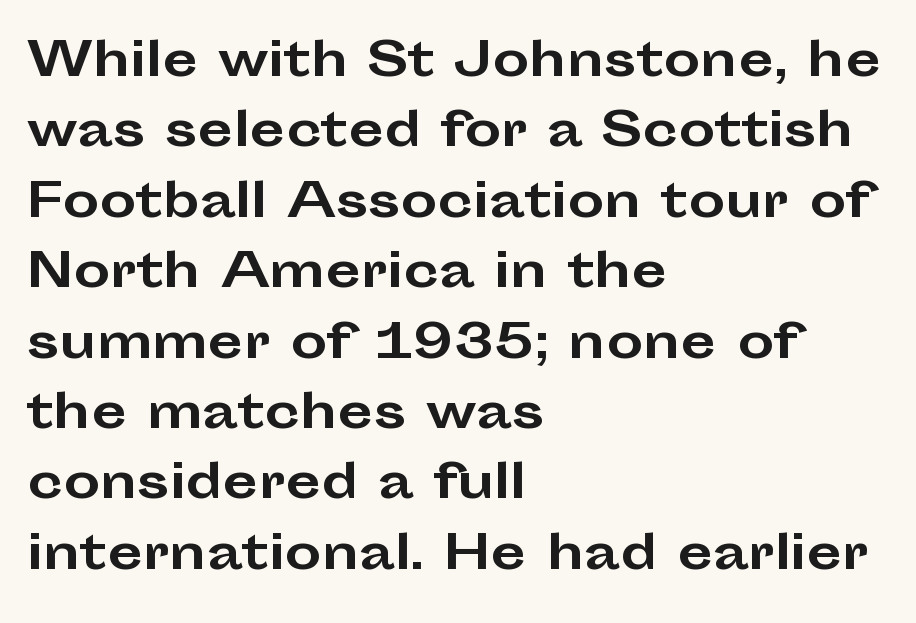
You'd pick this weight for a headline — it's a proper bold. Teacher's note: observe the even left margin — that is flush-left alignment. In terms of leading, this rendering sits right in the middle. Every character sits straight up, as roman type does.
